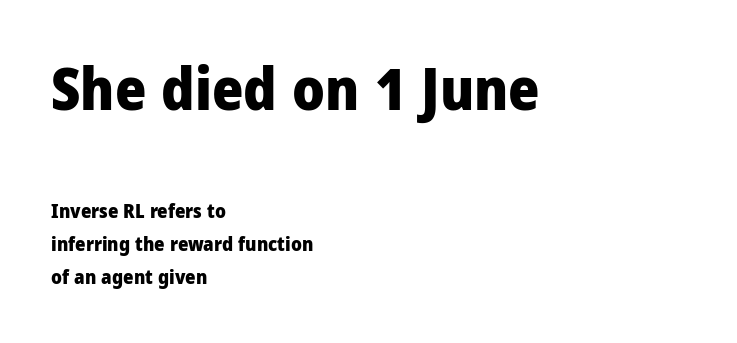
The image shows 60 px heavy, condensed sans-serif type, upright; set left-aligned, normal line spacing (1.65x), normal letter spacing, not underlined; the first (top) block is 3.0x larger; low stroke contrast and a large x-height.
